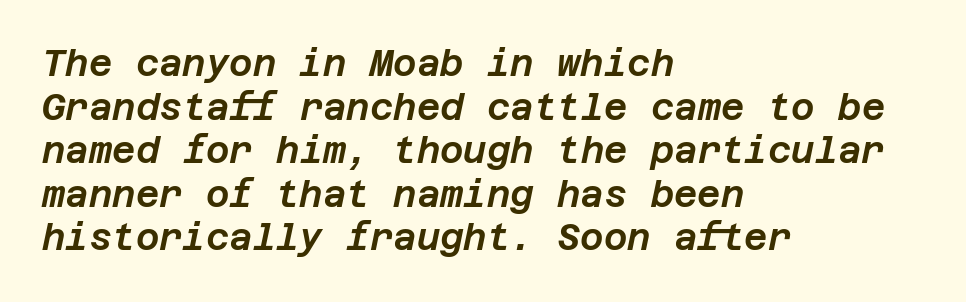
Q: Is the text italic (slanted)? A: Yes, it leans right by about 12 degrees.
Q: Is the text underlined? A: No.
Q: How is the paragraph aligned? A: Left-aligned.
Q: Is the spacing between letters normal or unusually wide? A: Normal.
Q: Width (condensed, normal, or wide)? A: Normal.
Q: Stroke contrast? A: Low.
Q: x-height? A: Large.
